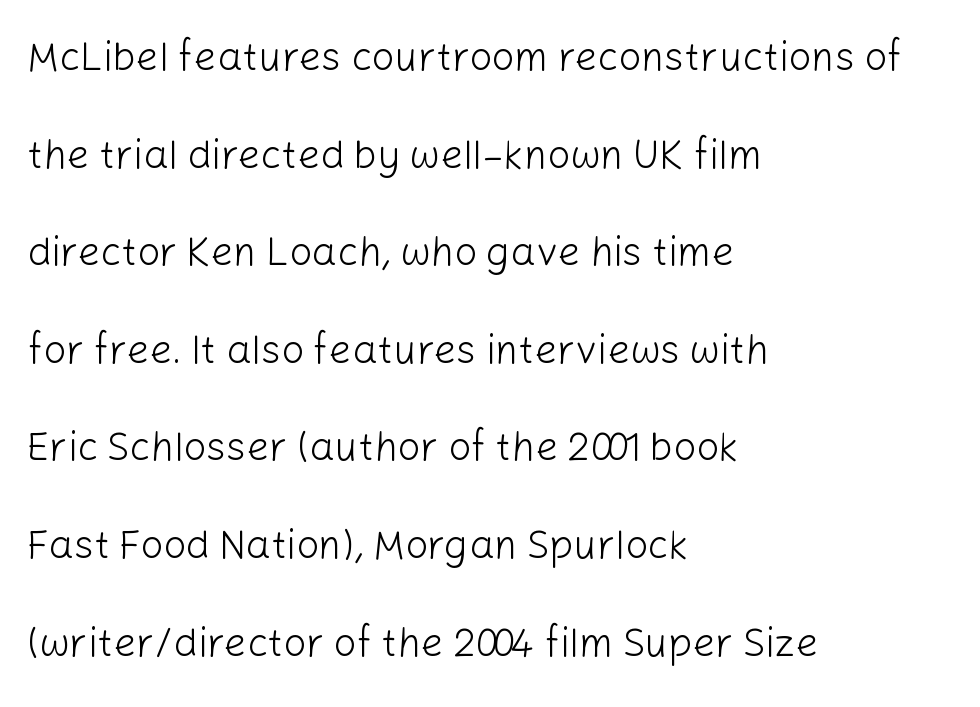
Q: Is the text bold? A: No.
Q: Is the text italic (slanted)? A: No, it is upright.
Q: Is the typeface a serif or a sans-serif typeface? A: Sans-serif.
Q: Is the text underlined? A: No.
Q: How is the paragraph aligned? A: Left-aligned.
Q: Is the spacing between letters normal or unusually wide? A: Normal.
Q: Is the spacing between lines tight, normal or loose? A: Loose.
Q: Width (condensed, normal, or wide)? A: Normal.
Q: Stroke contrast? A: Low.
Q: x-height? A: Medium.
Q: Monospaced? A: No.
